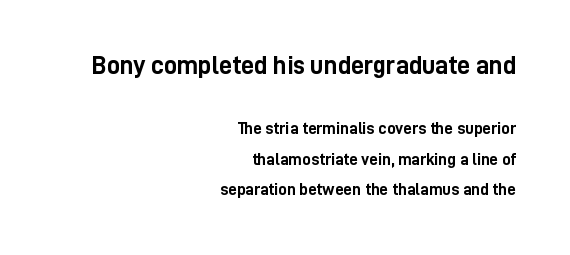
Q: Is the text bold? A: Yes.
Q: Is the text italic (slanted)? A: No, it is upright.
Q: Is the text underlined? A: No.
Q: How is the paragraph aligned? A: Right-aligned.
Q: Is the spacing between letters normal or unusually wide? A: Normal.
Q: Which block of text is set in a larger size, the first (top) or the second (bottom)? A: The first (top) one.
